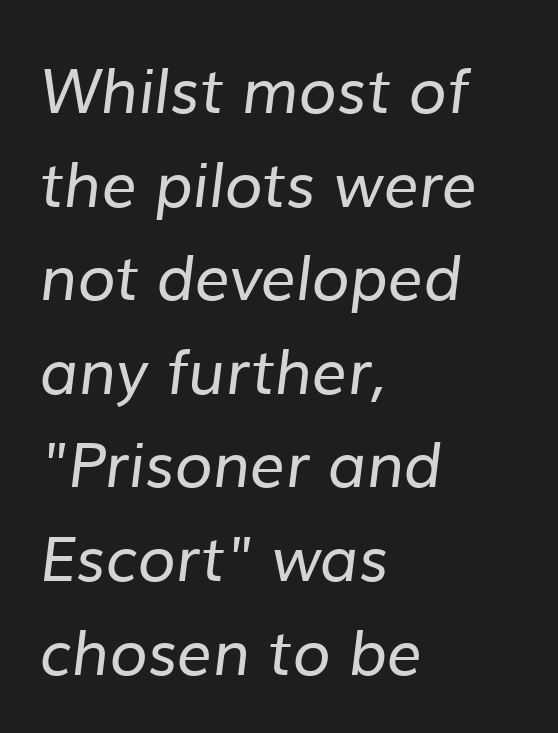
Q: Is the text bold? A: No.
Q: Is the typeface a serif or a sans-serif typeface? A: Sans-serif.
Q: Is the text underlined? A: No.
Q: How is the paragraph aligned? A: Left-aligned.
Q: Is the spacing between letters normal or unusually wide? A: Normal.
Q: Is the spacing between lines tight, normal or loose? A: Normal.
Q: Width (condensed, normal, or wide)? A: Normal.
Q: Stroke contrast? A: Low.
Q: x-height? A: Medium.
Q: Monospaced? A: No.
